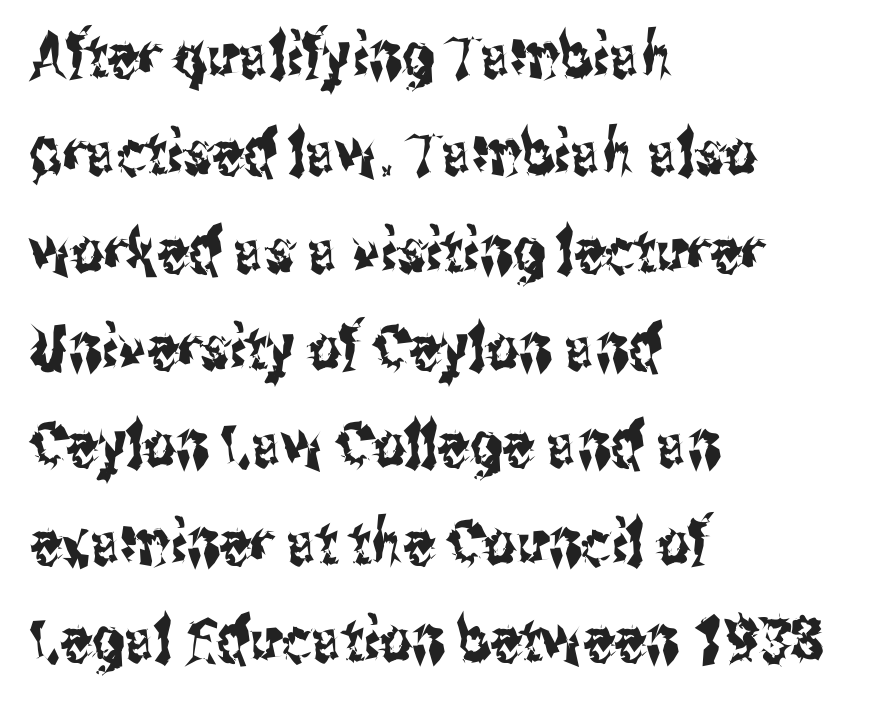
{"serif": "no", "italic": "no", "width": "condensed", "stroke_contrast": "medium", "x_height": "medium", "monospaced": "no", "underline": "no", "align": "left", "line_spacing": "normal", "line_spacing_ratio": 1.57, "letter_spacing": "normal", "letter_spacing_em": 0.0, "glyph_px": 62}
